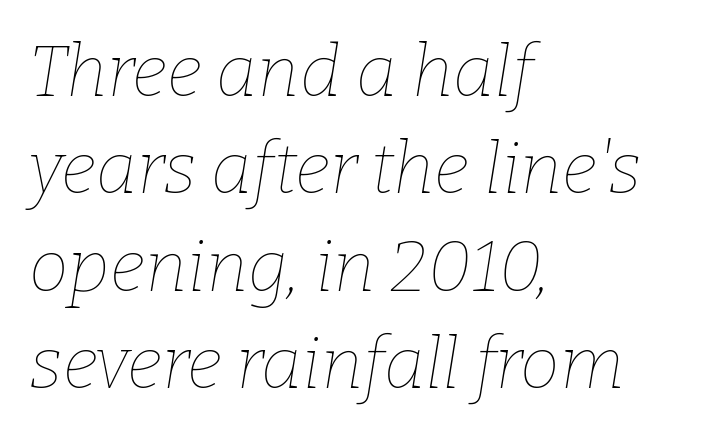
The passage shown is not bold in any degree. The letters are slanted; this is an italic face. Compared with typical body copy, the letter spacing here is the same. These lines are rendered in a variable-pitch font.
